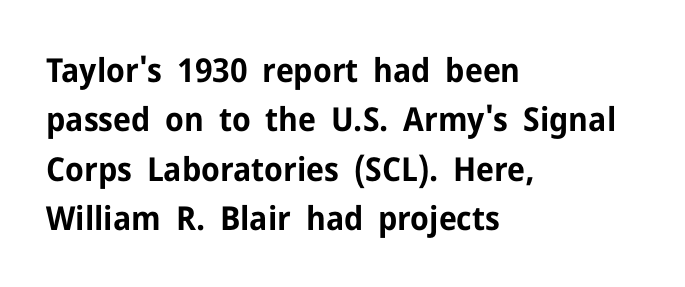
Q: Is the text bold? A: Yes.
Q: Is the text italic (slanted)? A: No, it is upright.
Q: Is the typeface a serif or a sans-serif typeface? A: Sans-serif.
Q: Is the text underlined? A: No.
Q: How is the paragraph aligned? A: Left-aligned.
Q: Is the spacing between letters normal or unusually wide? A: Normal.
Q: Is the spacing between lines tight, normal or loose? A: Normal.
Q: Width (condensed, normal, or wide)? A: Normal.
Q: Stroke contrast? A: Low.
Q: x-height? A: Medium.
Q: Monospaced? A: No.
